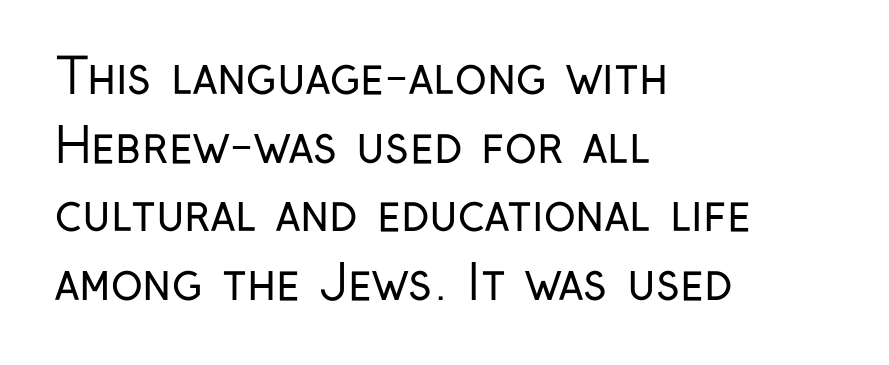
{"serif": "no", "italic": "no", "bold": "no", "weight": "regular", "width": "condensed", "stroke_contrast": "low", "x_height": "medium", "monospaced": "no", "underline": "no", "align": "left", "line_spacing": "normal", "line_spacing_ratio": 1.43, "letter_spacing": "normal", "letter_spacing_em": 0.0, "glyph_px": 48}
